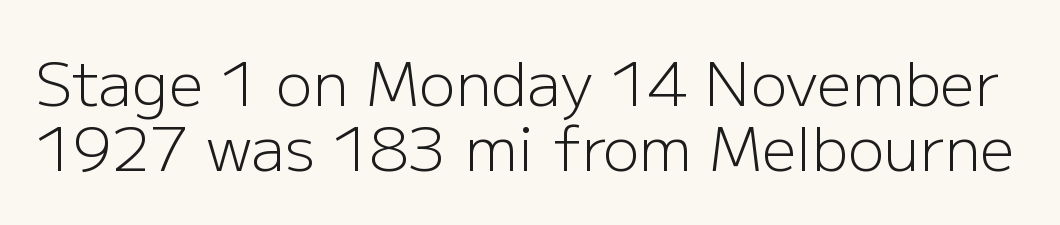
{"serif": "no", "italic": "no", "bold": "no", "weight": "light", "width": "normal", "stroke_contrast": "low", "x_height": "medium", "monospaced": "no", "underline": "no", "line_spacing": "tight", "line_spacing_ratio": 1.07, "letter_spacing": "normal", "letter_spacing_em": 0.0, "glyph_px": 61}
